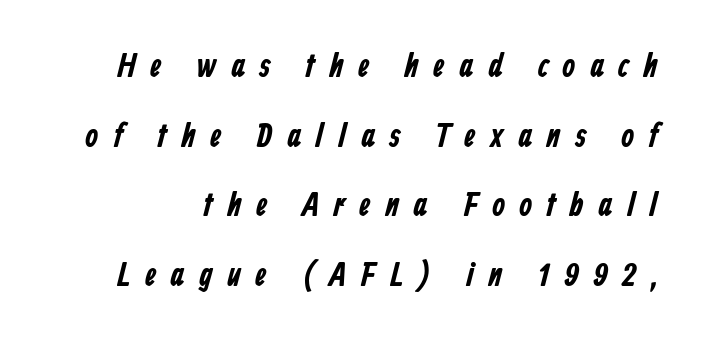
The image shows 33 px condensed sans-serif type; set loose line spacing (2.11x), unusually wide letter spacing (+0.43 em), not underlined; low stroke contrast and a medium x-height.
